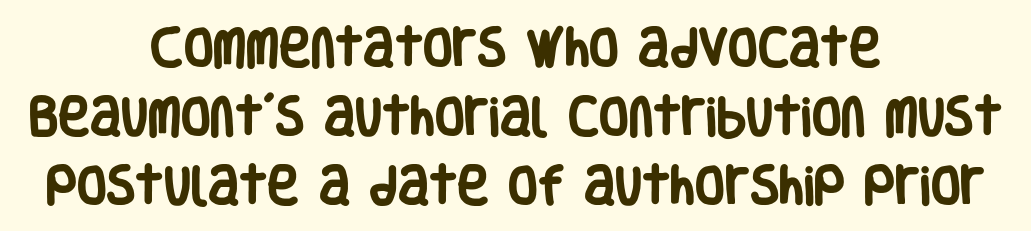
Alignment: centered. A typesetter would call this proportional, since set widths differ per character. Its strokes are broad and dark, the hallmark of bold type. Check under the words: just untouched page.
